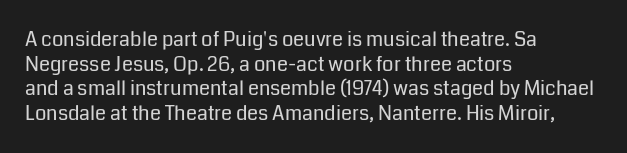
The image shows 20 px text type, upright; set left-aligned, line spacing 1.23x, normal letter spacing, not underlined.
